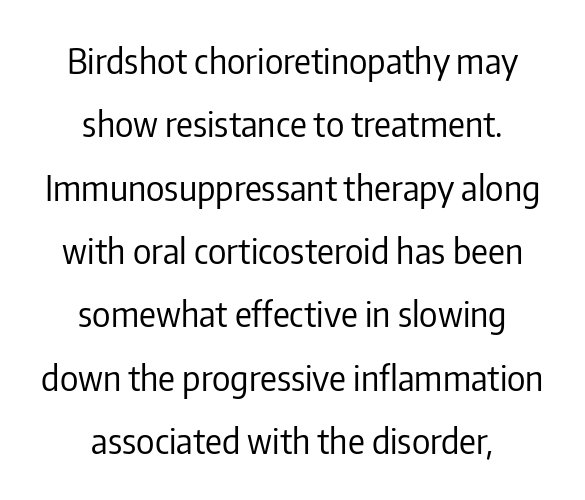
Q: Is the text bold? A: No.
Q: Is the text italic (slanted)? A: No, it is upright.
Q: Is the typeface a serif or a sans-serif typeface? A: Sans-serif.
Q: Is the text underlined? A: No.
Q: How is the paragraph aligned? A: Centered.
Q: Is the spacing between letters normal or unusually wide? A: Normal.
Q: Width (condensed, normal, or wide)? A: Condensed.
Q: Stroke contrast? A: Low.
Q: x-height? A: Medium.
Q: Monospaced? A: No.
